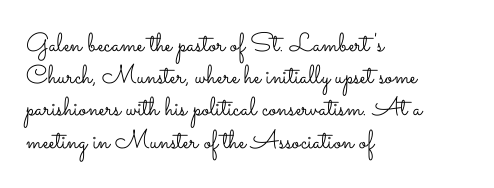
Q: Is the text bold? A: No.
Q: Is the text italic (slanted)? A: Yes.
Q: Is the text underlined? A: No.
Q: How is the paragraph aligned? A: Left-aligned.
Q: Is the spacing between letters normal or unusually wide? A: Normal.
